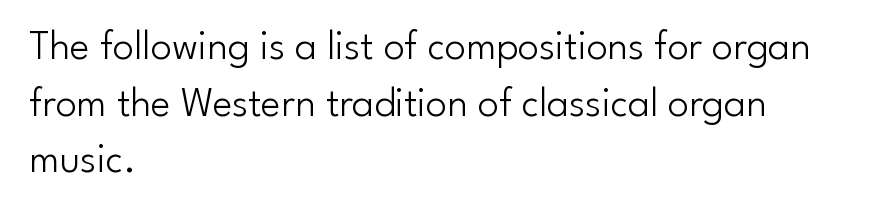
Each new line begins a customary step beneath the previous one. The space directly below the letters is spotless. Letters have the restrained weight of plain body copy at most. The passage shown is typed in a proportional face where columns would drift. The setting favours the left margin, as ordinary paragraphs usually do.
